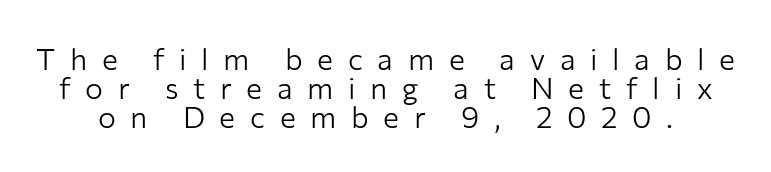
{"serif": "no", "italic": "no", "bold": "no", "weight": "light", "width": "normal", "stroke_contrast": "low", "x_height": "medium", "monospaced": "no", "underline": "no", "line_spacing": "tight", "line_spacing_ratio": 0.96, "letter_spacing": "wide", "letter_spacing_em": 0.49, "glyph_px": 30}
